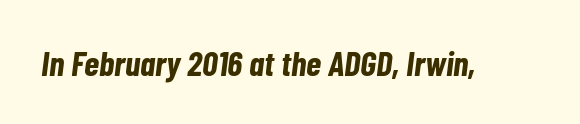
The string is rendered with underlining switched off. A typesetter would call this proportional, since set widths differ per character. Characters follow at the spacing the type designer built in. The typesetting leans heavy: a genuine bold.
